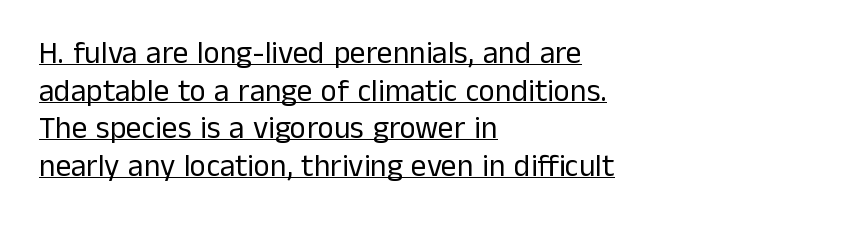
The image shows 31 px regular-weight sans-serif type, upright; set left-aligned, line spacing 1.21x, normal letter spacing, underlined; low stroke contrast and a medium x-height.
